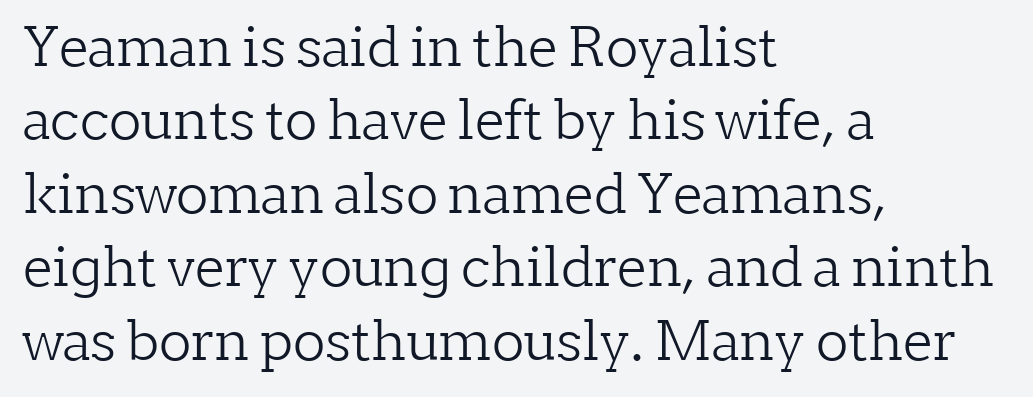
Q: Is the text bold? A: No.
Q: Is the text italic (slanted)? A: No, it is upright.
Q: Is the typeface a serif or a sans-serif typeface? A: Serif.
Q: Is the text underlined? A: No.
Q: How is the paragraph aligned? A: Left-aligned.
Q: Is the spacing between letters normal or unusually wide? A: Normal.
Q: Is the spacing between lines tight, normal or loose? A: Normal.
Q: Width (condensed, normal, or wide)? A: Normal.
Q: Stroke contrast? A: Low.
Q: x-height? A: Medium.
Q: Monospaced? A: No.
